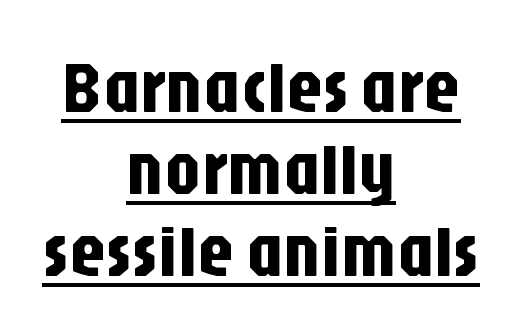
Students, observe the line beneath the letters — that is underlining. Quick note: interline space is minimal. The letters advance in unequal steps, a hallmark of proportional type. The axis of the letterforms is exactly vertical. Caption: multi-line text, centered on the measure.
